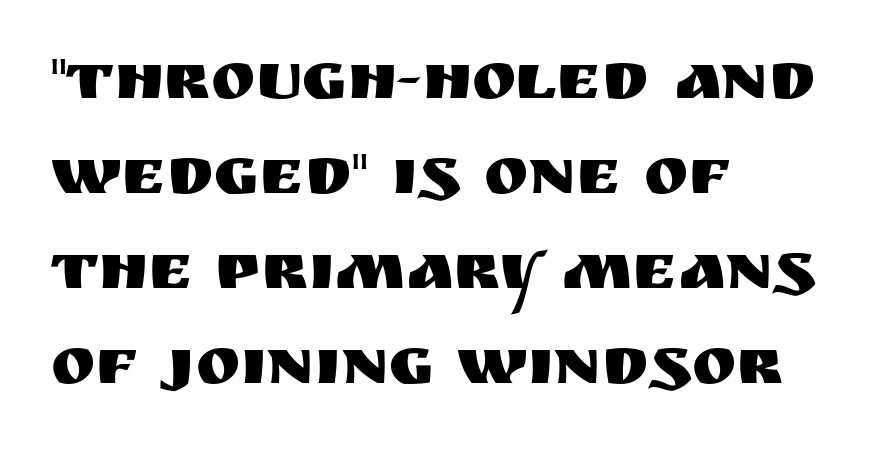
{"serif": "no", "italic": "no", "width": "normal", "stroke_contrast": "medium", "x_height": "large", "monospaced": "no", "underline": "no", "align": "left", "line_spacing": "normal", "line_spacing_ratio": 1.42, "letter_spacing": "normal", "letter_spacing_em": 0.0, "glyph_px": 67}
